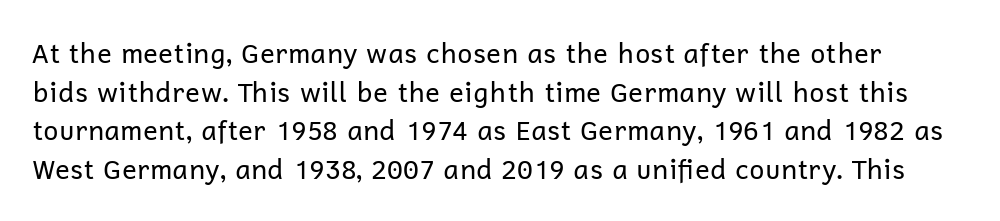
{"italic": "no", "bold": "no", "underline": "no", "line_spacing": "normal", "line_spacing_ratio": 1.43, "letter_spacing": "normal", "letter_spacing_em": 0.0, "glyph_px": 27}
